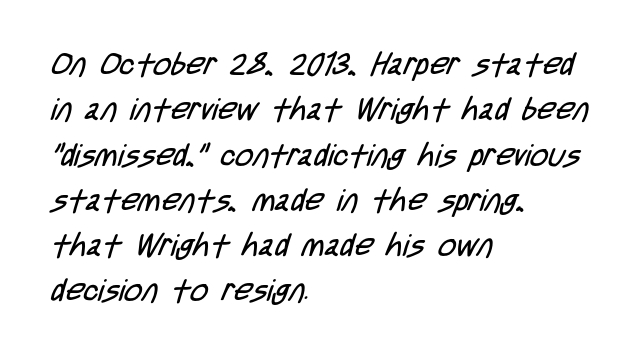
Q: Is the text bold? A: No.
Q: Is the typeface a serif or a sans-serif typeface? A: Sans-serif.
Q: Is the text underlined? A: No.
Q: How is the paragraph aligned? A: Left-aligned.
Q: Is the spacing between letters normal or unusually wide? A: Normal.
Q: Is the spacing between lines tight, normal or loose? A: Normal.
Q: Width (condensed, normal, or wide)? A: Condensed.
Q: Stroke contrast? A: Low.
Q: x-height? A: Large.
Q: Monospaced? A: No.
